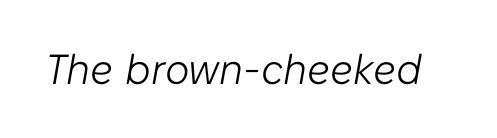
Q: Is the text bold? A: No.
Q: Is the text italic (slanted)? A: Yes, it leans right by about 10 degrees.
Q: Is the text underlined? A: No.
Q: Is the spacing between letters normal or unusually wide? A: Normal.
Q: Width (condensed, normal, or wide)? A: Normal.
Q: Stroke contrast? A: Low.
Q: x-height? A: Medium.
Q: Monospaced? A: No.
